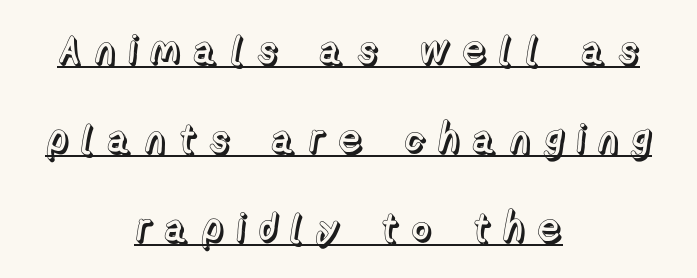
Q: Is the text italic (slanted)? A: Yes.
Q: Is the text underlined? A: Yes.
Q: How is the paragraph aligned? A: Centered.
Q: Is the spacing between letters normal or unusually wide? A: Unusually wide.
Q: Is the spacing between lines tight, normal or loose? A: Loose.
Q: Width (condensed, normal, or wide)? A: Normal.
Q: x-height? A: Medium.
Q: Monospaced? A: No.
